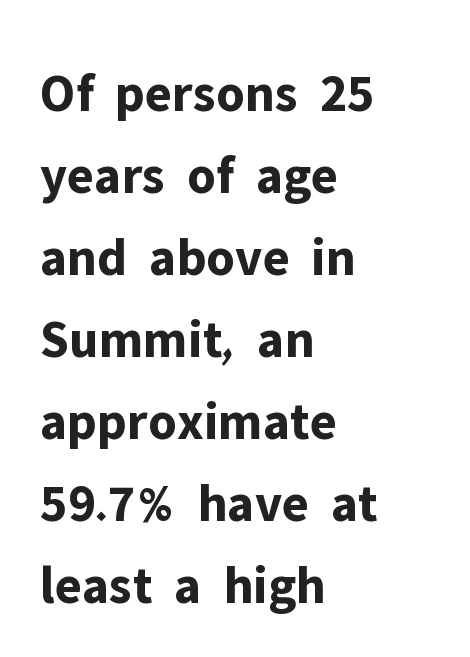
{"serif": "no", "italic": "no", "bold": "yes", "weight": "bold", "width": "normal", "stroke_contrast": "low", "x_height": "medium", "monospaced": "no", "underline": "no", "align": "left", "line_spacing": "normal", "line_spacing_ratio": 1.52, "letter_spacing": "normal", "letter_spacing_em": 0.0, "glyph_px": 54}
